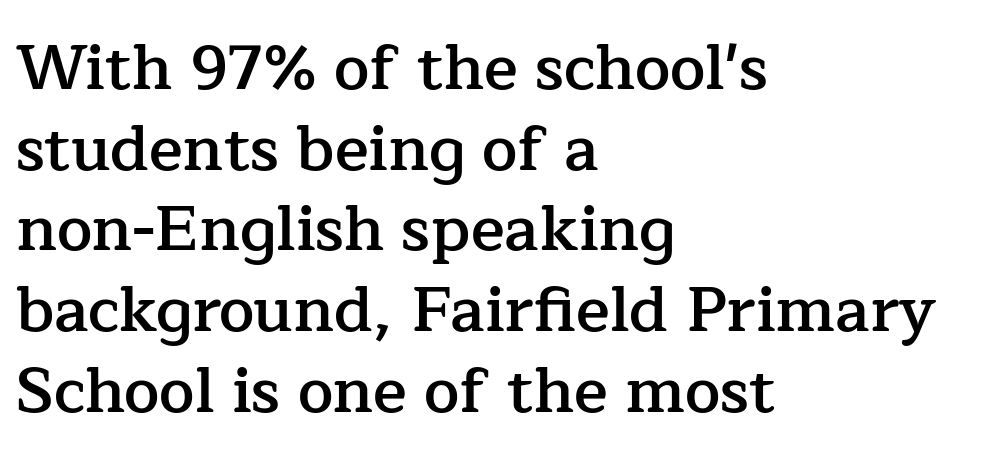
Stroke terminals: seriffed. The face used here is a semibold: visibly heavier than regular, lighter than bold. Does the lettering tilt? It doesn't — this is upright. The letters advance in unequal steps, a hallmark of proportional type. Standard letterfit; no display-style spreading of the glyphs. Lines of text with bare space underneath.
